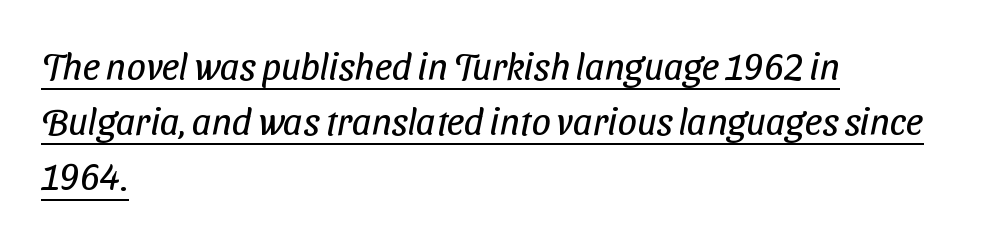
The image shows 38 px regular-weight, condensed sans-serif type; set left-aligned, normal line spacing (1.45x), normal letter spacing, underlined; low stroke contrast and a medium x-height.
